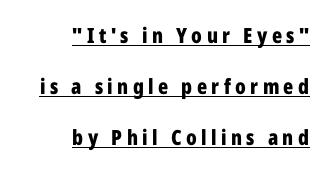
{"italic": "no", "bold": "yes", "underline": "yes", "align": "right", "line_spacing": "loose", "line_spacing_ratio": 2.42, "letter_spacing": "wide", "letter_spacing_em": 0.21, "glyph_px": 21}
